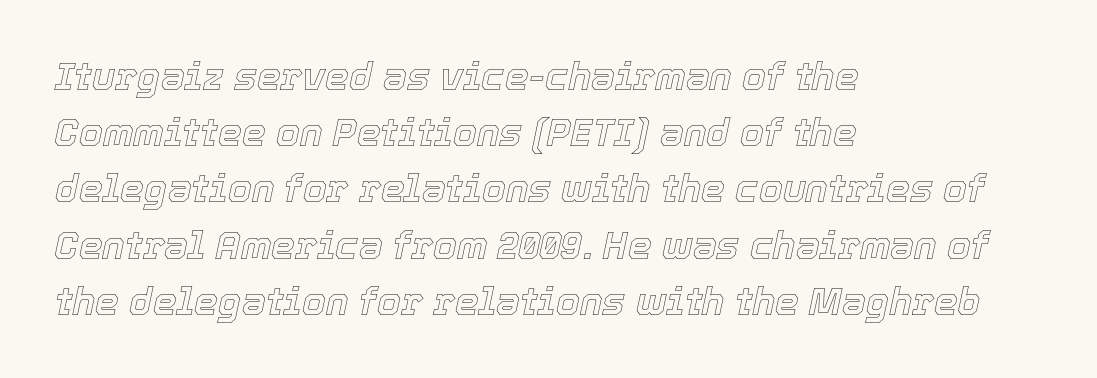
The image shows 38 px text type, italic (leaning right); set left-aligned, normal line spacing (1.48x), normal letter spacing, not underlined; a medium x-height.
